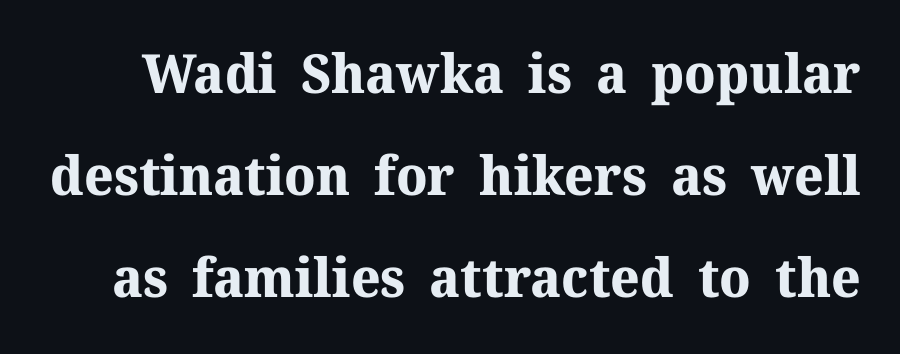
The image shows 54 px bold serif type, upright; set line spacing 1.89x, normal letter spacing, not underlined; medium stroke contrast and a medium x-height.
